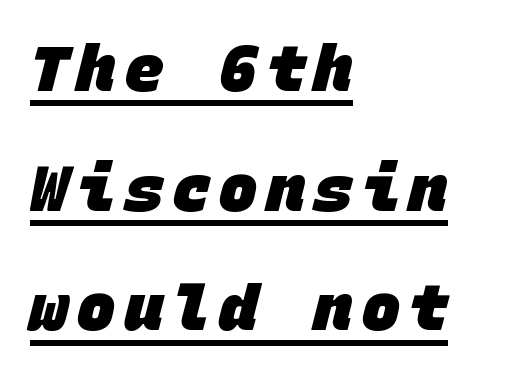
Q: Is the text bold? A: Yes.
Q: Is the typeface a serif or a sans-serif typeface? A: Sans-serif.
Q: Is the text underlined? A: Yes.
Q: How is the paragraph aligned? A: Left-aligned.
Q: Width (condensed, normal, or wide)? A: Normal.
Q: Stroke contrast? A: Low.
Q: x-height? A: Large.
Q: Monospaced? A: Yes.
